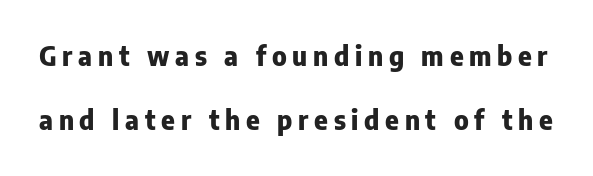
How are the letters spaced? Widely, with obvious added tracking. How would I describe the line gaps? Wide and relaxed. Plenty of ink on the page — the face is bold. The space beneath each line is pristine and unruled.
